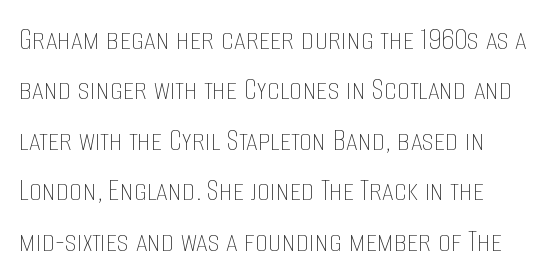
The image shows 33 px thin, condensed type, upright; set normal line spacing (1.53x), normal letter spacing, not underlined; low stroke contrast and a large x-height.
